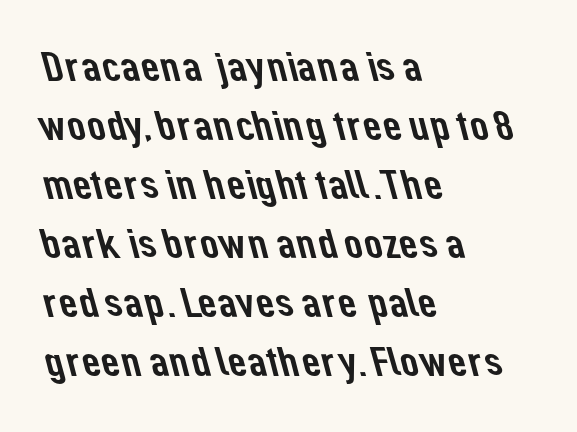
Spacing verdict: proportional, widths tailored to each character. Notice how the passage keeps a crisp vertical edge on the left only. The line texture is even and compact thanks to regular tracking. The characters display no serif detailing; their extremities are plain. The passage shown stacks its lines at a standard gap.
